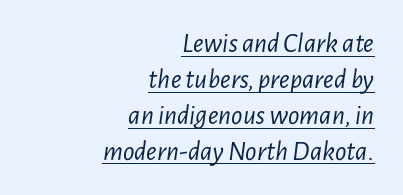
The image shows 28 px light, condensed type, italic (leaning right); set right-aligned, normal line spacing (1.28x), normal letter spacing, underlined; low stroke contrast and a medium x-height.
